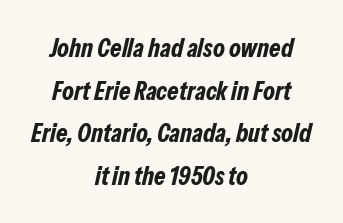
The glyphs look as if they've been sheared to an angle. Every row of glyphs is offset so its center matches the block's center. Regarding leading, the lines here are spaced in the standard way. Default kerning and tracking; the words read as compact shapes.
